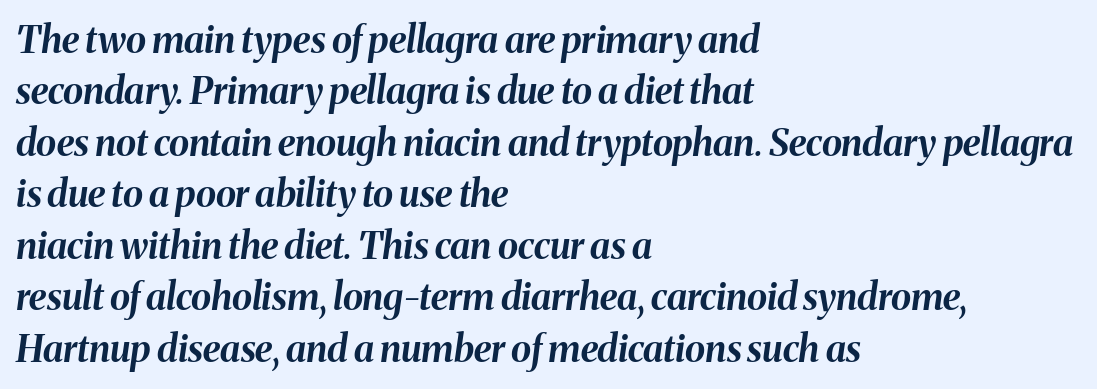
This sample has the flowing, uneven cadence of proportional lettering. Typesetter's note: full bold, strokes at maximum text heaviness. The vertical gap from one line to the next is medium. Each word holds together tightly as a unit, with standard inter-letter gaps.
